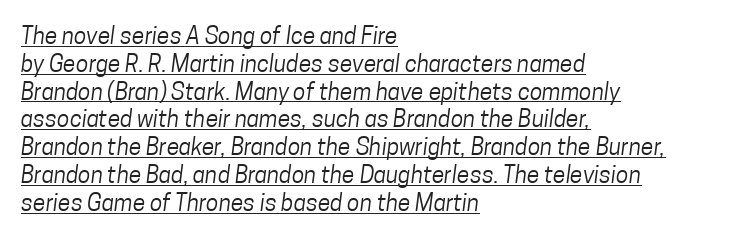
{"bold": "no", "underline": "yes", "align": "left", "line_spacing_ratio": 1.21, "letter_spacing": "normal", "letter_spacing_em": 0.0, "glyph_px": 23}
